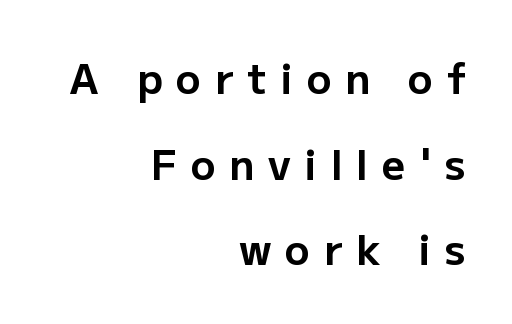
{"serif": "no", "italic": "no", "bold": "yes", "weight": "bold", "width": "normal", "stroke_contrast": "low", "x_height": "medium", "monospaced": "no", "underline": "no", "align": "right", "line_spacing": "loose", "line_spacing_ratio": 2.09, "letter_spacing": "wide", "letter_spacing_em": 0.33, "glyph_px": 41}
